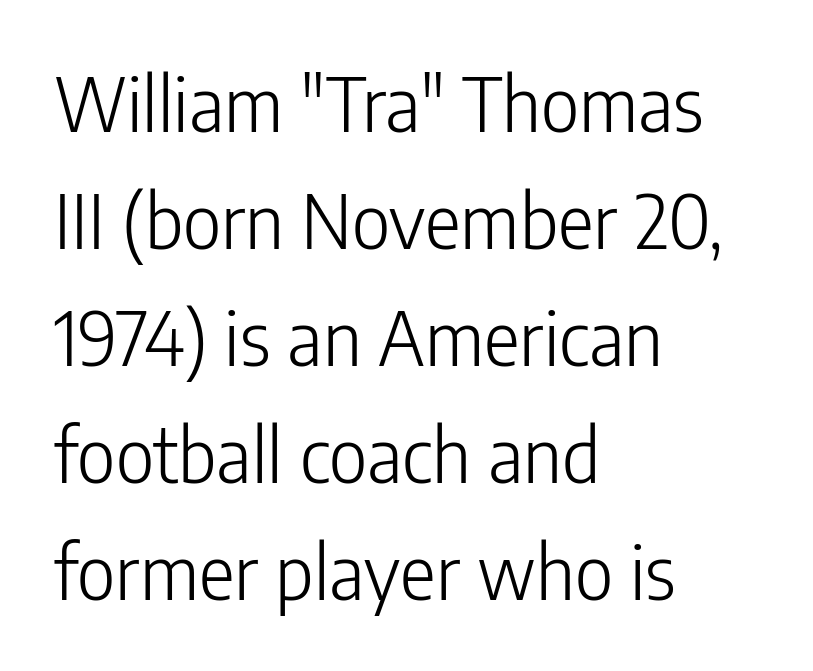
Q: Is the text bold? A: No.
Q: Is the text italic (slanted)? A: No, it is upright.
Q: Is the typeface a serif or a sans-serif typeface? A: Sans-serif.
Q: Is the text underlined? A: No.
Q: How is the paragraph aligned? A: Left-aligned.
Q: Is the spacing between letters normal or unusually wide? A: Normal.
Q: Is the spacing between lines tight, normal or loose? A: Normal.
Q: Width (condensed, normal, or wide)? A: Condensed.
Q: Stroke contrast? A: Low.
Q: x-height? A: Medium.
Q: Monospaced? A: No.
